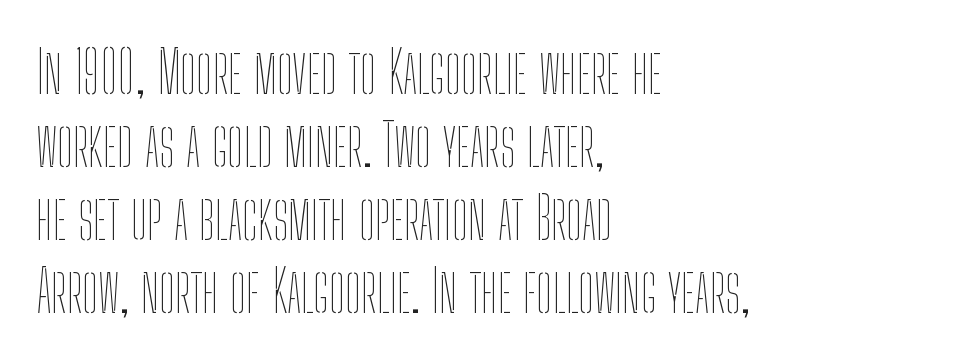
Typeset ragged right — the left edge is the straight one. The space between consecutive lines is moderate. There is no visible air inserted between adjacent glyphs. The font's upright variant was chosen for this text.
